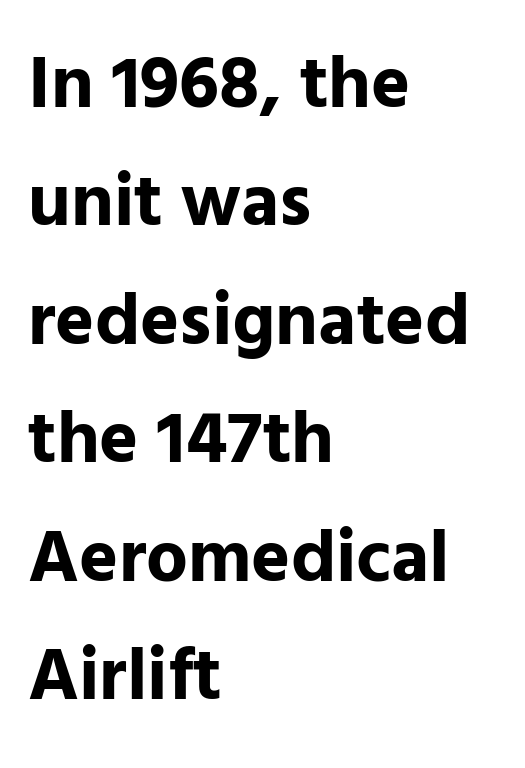
Q: Is the text bold? A: Yes.
Q: Is the text italic (slanted)? A: No, it is upright.
Q: Is the typeface a serif or a sans-serif typeface? A: Sans-serif.
Q: Is the text underlined? A: No.
Q: How is the paragraph aligned? A: Left-aligned.
Q: Is the spacing between letters normal or unusually wide? A: Normal.
Q: Is the spacing between lines tight, normal or loose? A: Normal.
Q: Width (condensed, normal, or wide)? A: Normal.
Q: Stroke contrast? A: Low.
Q: x-height? A: Medium.
Q: Monospaced? A: No.
